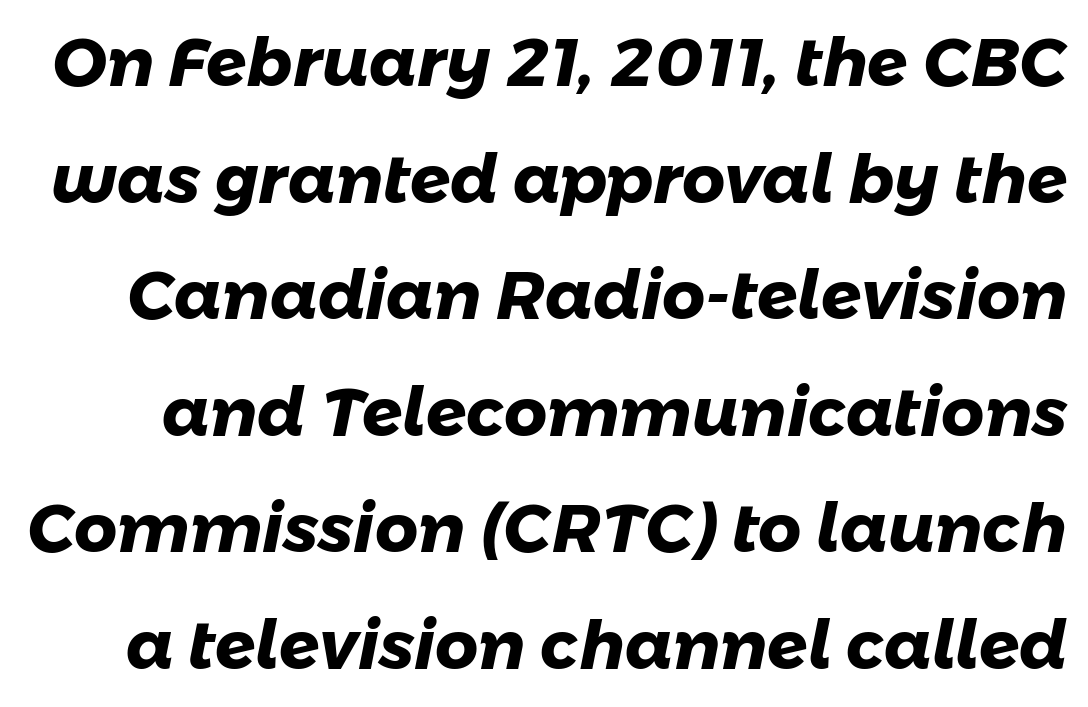
Q: Is the text bold? A: Yes.
Q: Is the typeface a serif or a sans-serif typeface? A: Sans-serif.
Q: Is the text underlined? A: No.
Q: Is the spacing between letters normal or unusually wide? A: Normal.
Q: Width (condensed, normal, or wide)? A: Normal.
Q: Stroke contrast? A: Low.
Q: x-height? A: Medium.
Q: Monospaced? A: No.
